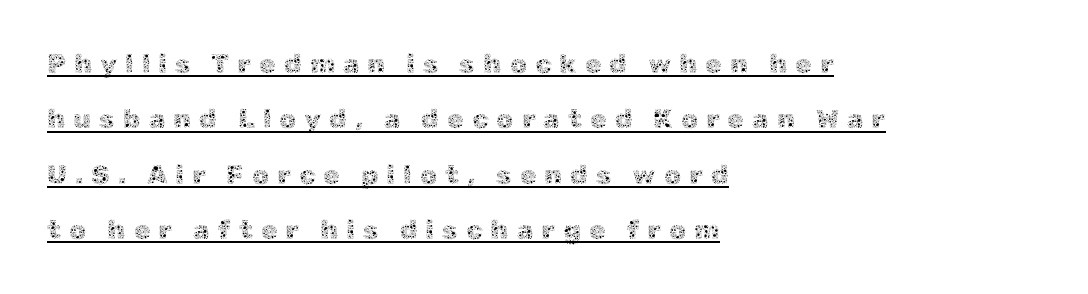
This rendering features underlined lettering. Ordinary non-slanted type is in use. The face used here is rendered with a markedly widened letterfit. Vertical stems look standard width or narrower in stroke.
